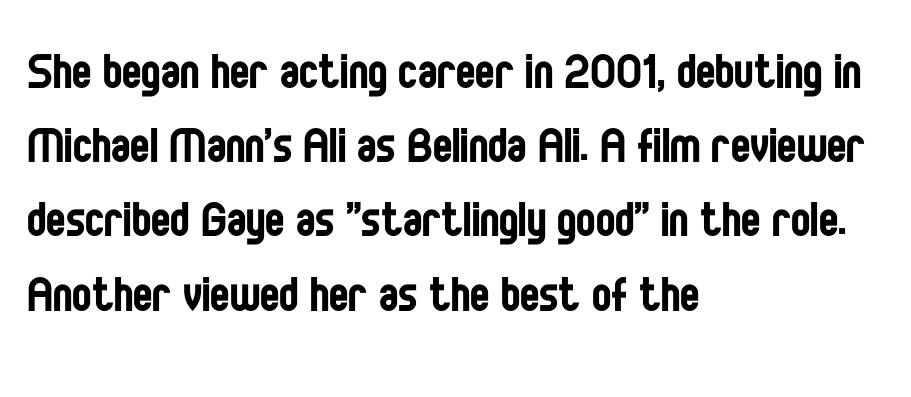
No extra ink here — the face is not bold. Baseline-to-baseline distance is the conventional proportion of letter height. If you drew a ruler down the left edge, every line would touch it. Nobody touched the tracking dial on this one.
